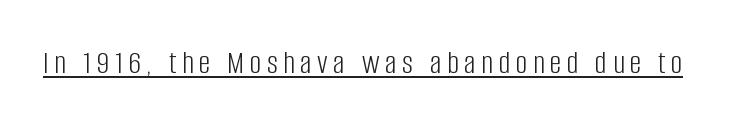
The words here are underlined. Posture: straight, roman, zero tilt. No feet cap the strokes, marking this as sans-serif type. Note the varied advance widths — an 'i' is clearly narrower than an 'm'. Caption: face not bold, strokes unweighted.
